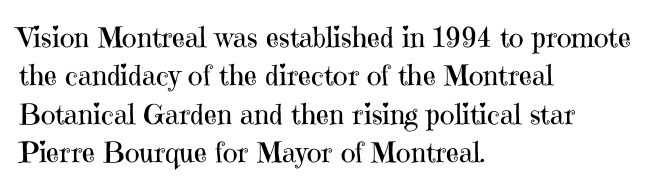
The image shows 28 px regular-weight serif type, upright; set left-aligned, normal line spacing (1.37x), normal letter spacing, not underlined; high stroke contrast and a medium x-height.
